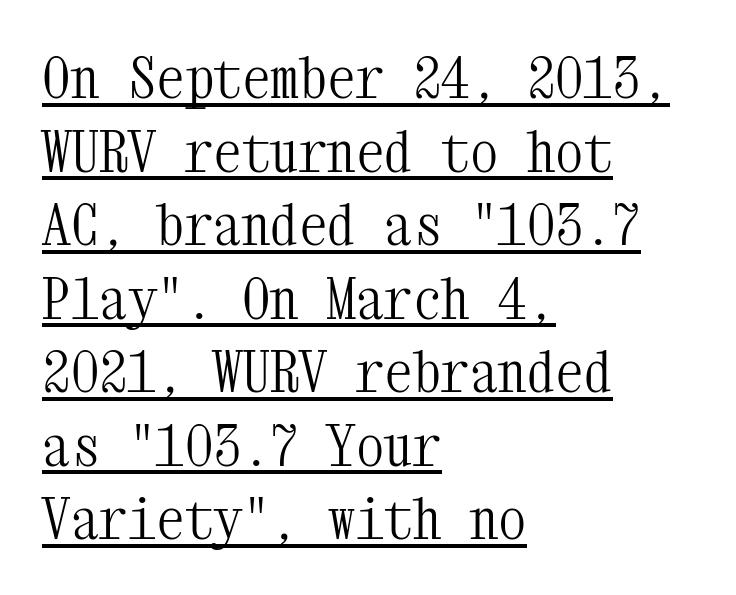
Q: Is the text bold? A: No.
Q: Is the text italic (slanted)? A: No, it is upright.
Q: Is the typeface a serif or a sans-serif typeface? A: Serif.
Q: Is the text underlined? A: Yes.
Q: How is the paragraph aligned? A: Left-aligned.
Q: Is the spacing between letters normal or unusually wide? A: Normal.
Q: Is the spacing between lines tight, normal or loose? A: Normal.
Q: Width (condensed, normal, or wide)? A: Condensed.
Q: Stroke contrast? A: Medium.
Q: x-height? A: Medium.
Q: Monospaced? A: Yes.
